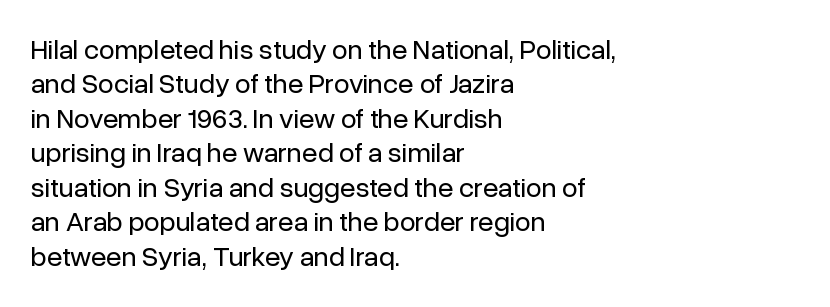
{"serif": "no", "italic": "no", "bold": "no", "weight": "regular", "width": "normal", "stroke_contrast": "low", "x_height": "medium", "monospaced": "no", "underline": "no", "align": "left", "line_spacing_ratio": 1.23, "letter_spacing": "normal", "letter_spacing_em": 0.0, "glyph_px": 28}
